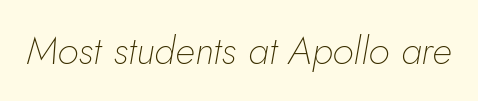
Q: Is the text bold? A: No.
Q: Is the text italic (slanted)? A: Yes, it leans right by about 5 degrees.
Q: Is the text underlined? A: No.
Q: Is the spacing between letters normal or unusually wide? A: Normal.
Q: Width (condensed, normal, or wide)? A: Normal.
Q: Stroke contrast? A: Low.
Q: x-height? A: Small.
Q: Monospaced? A: No.
